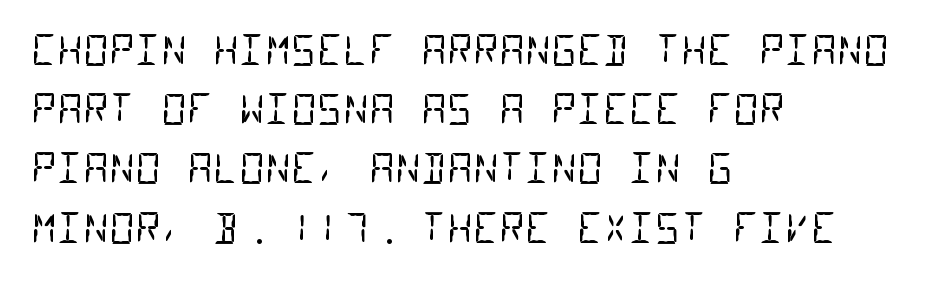
{"serif": "no", "bold": "no", "weight": "regular", "width": "condensed", "stroke_contrast": "low", "x_height": "large", "monospaced": "yes", "underline": "no", "align": "left", "line_spacing": "normal", "line_spacing_ratio": 1.48, "letter_spacing": "normal", "letter_spacing_em": 0.0, "glyph_px": 40}
